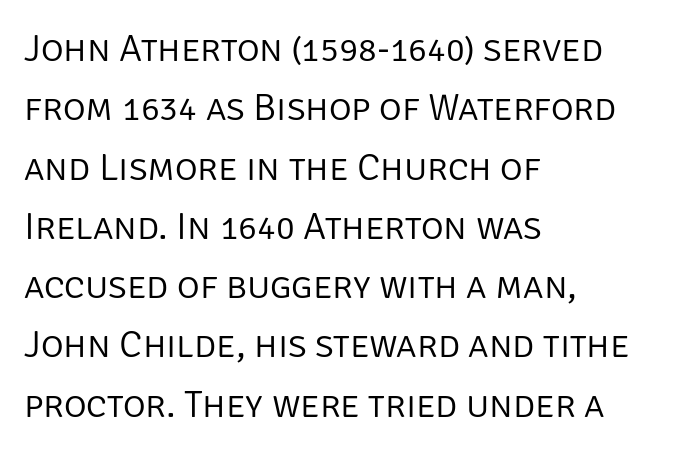
The specimen omits any rule beneath the text block's lines. Does the leading feel generous? No, just average. These lines are composed in type without serifs. Stem width sits at or under what a default text font uses. Character widths vary here, with narrow letters taking less room than wide ones. Style check: upright.
